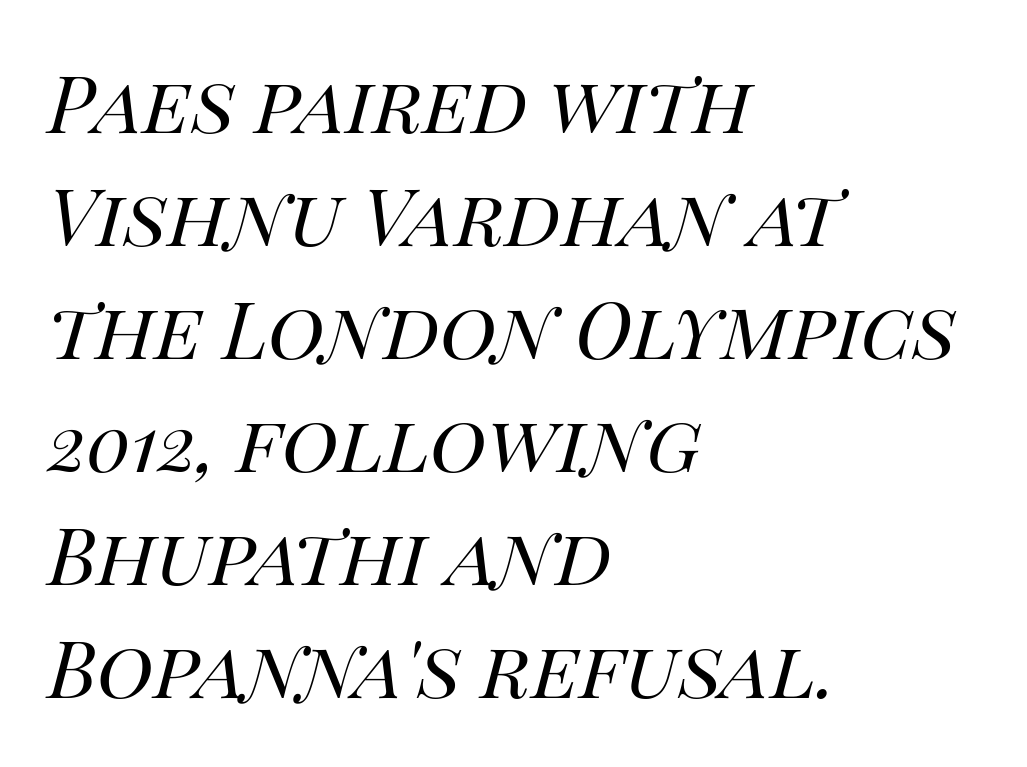
The image shows 78 px regular-weight type, italic (leaning right); set left-aligned, normal line spacing (1.45x), normal letter spacing, not underlined; high stroke contrast and a large x-height.
